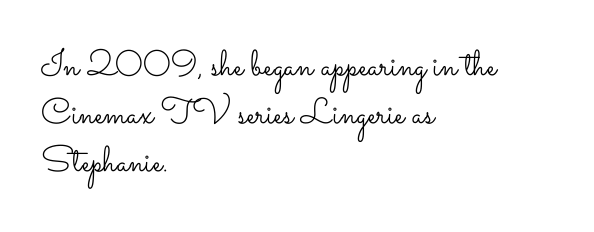
The paragraph has a hard left edge and a soft right edge. Each letter keeps its own natural width here, so spacing adapts to shape. Nobody drew a line under any word here.
